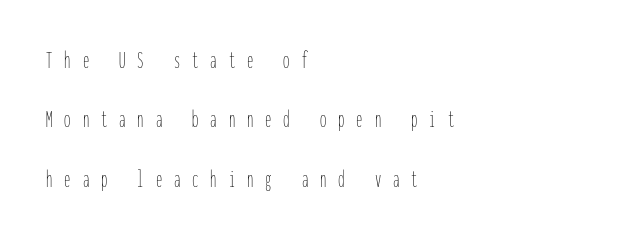
{"italic": "no", "bold": "no", "underline": "no", "align": "left", "line_spacing": "loose", "line_spacing_ratio": 2.38, "letter_spacing": "wide", "letter_spacing_em": 0.48, "glyph_px": 25}
